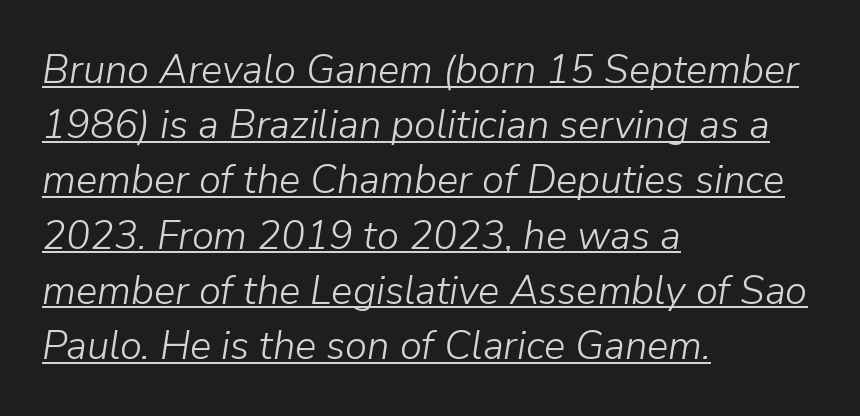
Students, observe the line beneath the letters — that is underlining. It's the slanting kind of type. Is the type heavy? It reads as light-to-regular instead. Casual observation: everything's shoved over to the left. Think of a printed novel: that variable character pitch is what you see here.
